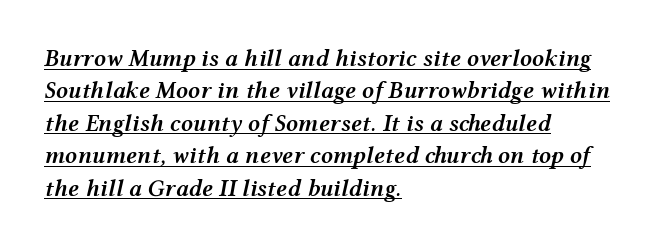
The image shows 24 px text type, italic (leaning right); set left-aligned, normal line spacing (1.35x), normal letter spacing, underlined.
